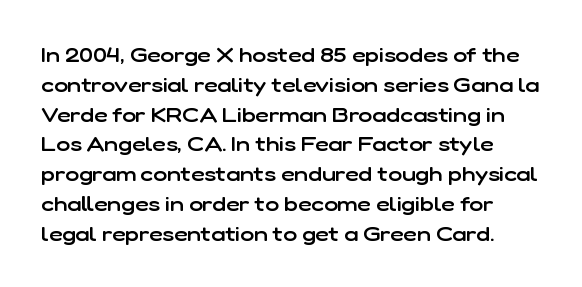
Q: Is the text bold? A: Semi-bold.
Q: Is the text italic (slanted)? A: No, it is upright.
Q: Is the text underlined? A: No.
Q: Is the spacing between letters normal or unusually wide? A: Normal.
Q: Is the spacing between lines tight, normal or loose? A: Normal.
